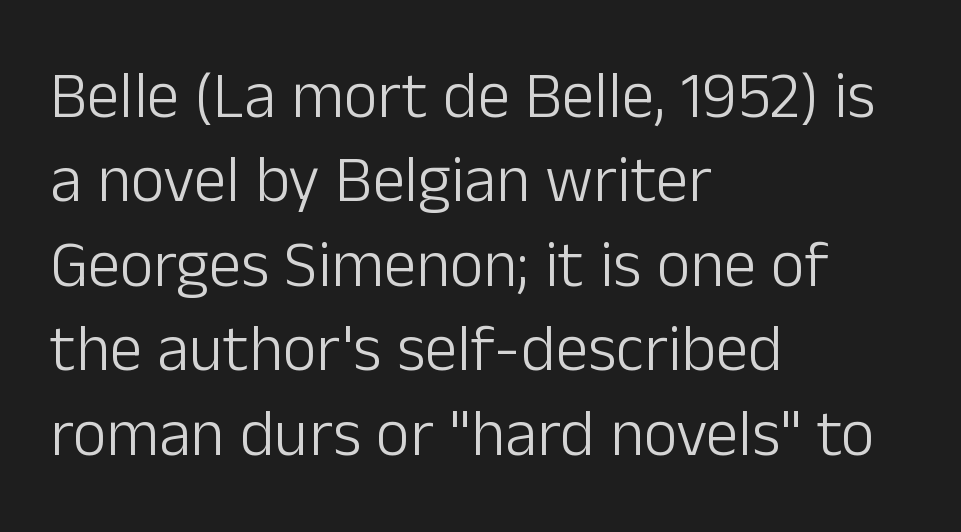
{"serif": "no", "italic": "no", "bold": "no", "weight": "light", "width": "normal", "stroke_contrast": "low", "x_height": "medium", "monospaced": "no", "underline": "no", "align": "left", "line_spacing": "normal", "line_spacing_ratio": 1.3, "letter_spacing": "normal", "letter_spacing_em": 0.0, "glyph_px": 65}
